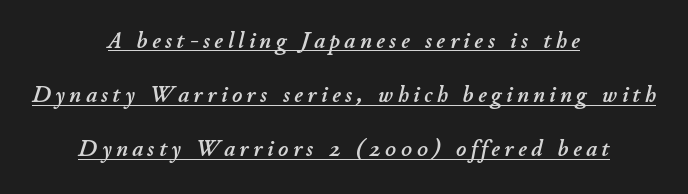
The image shows 24 px text type, italic (leaning right); set centered, loose line spacing (2.26x), underlined.
